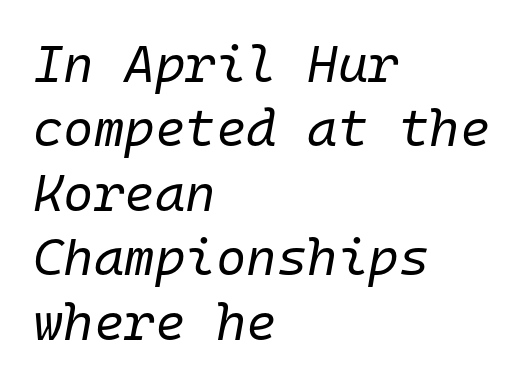
The image shows 52 px regular-weight type, italic (leaning right), monospaced; set left-aligned, line spacing 1.24x, normal letter spacing, not underlined; low stroke contrast and a medium x-height.
